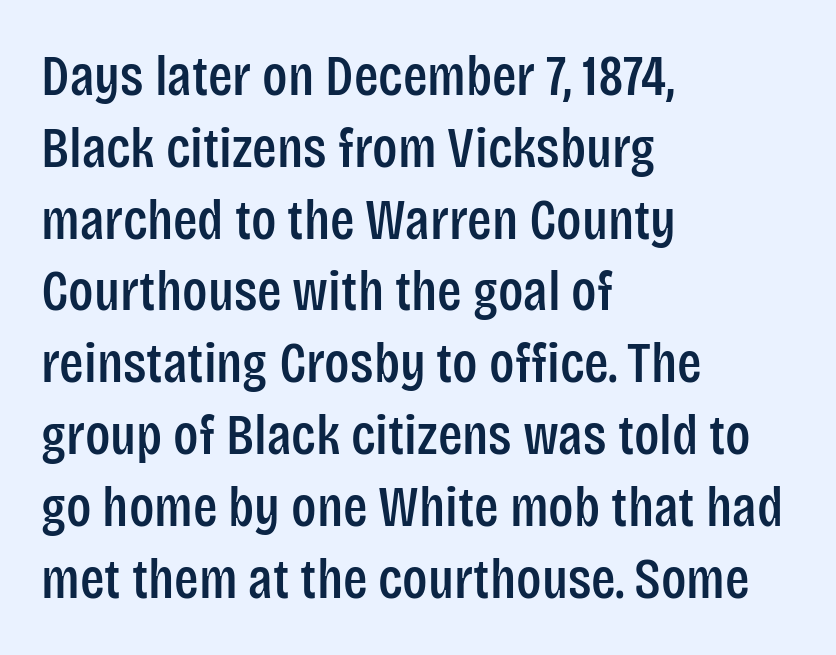
{"serif": "no", "italic": "no", "width": "condensed", "stroke_contrast": "low", "x_height": "large", "monospaced": "no", "underline": "no", "align": "left", "line_spacing": "normal", "line_spacing_ratio": 1.26, "letter_spacing": "normal", "letter_spacing_em": 0.0, "glyph_px": 57}
